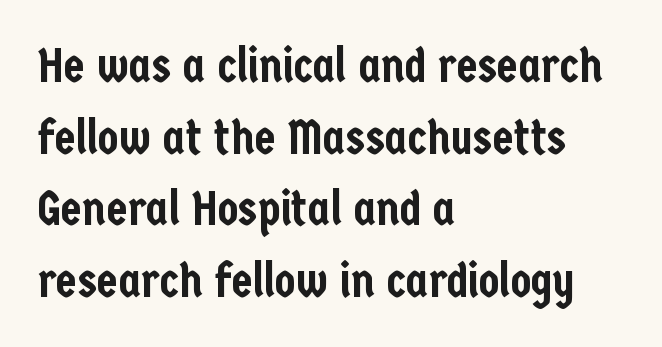
The image shows 48 px condensed sans-serif type, upright; set left-aligned, normal line spacing (1.49x), normal letter spacing, not underlined; low stroke contrast and a medium x-height.
